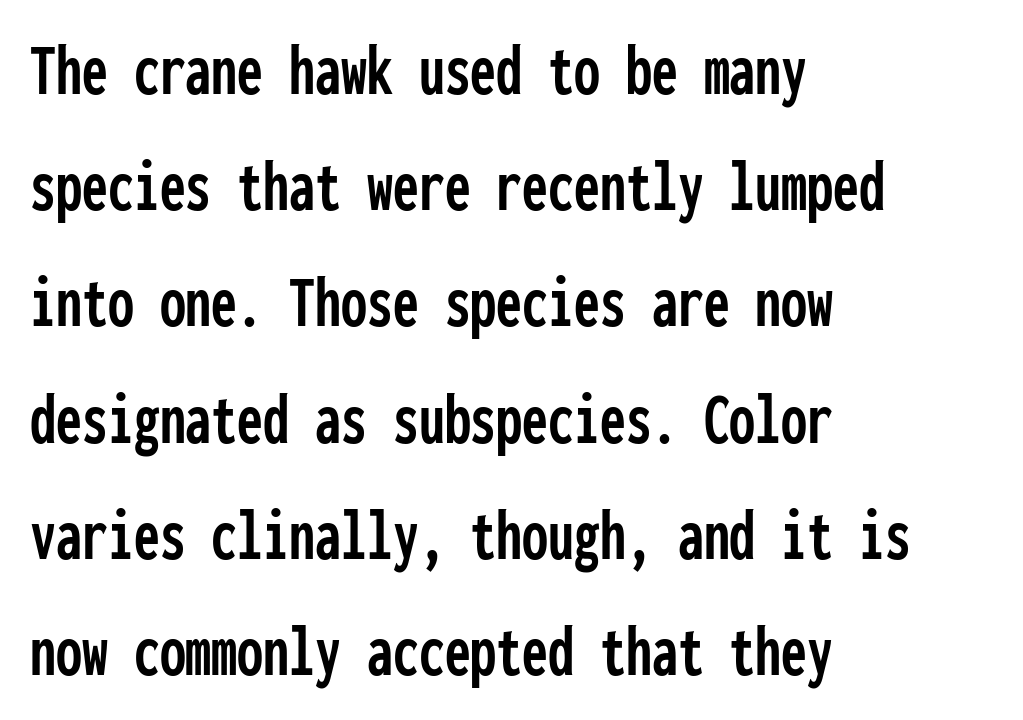
This rendering employs a face without finishing strokes, i.e., a sans-serif. Rendered with straight, roman letterforms. The foot of each line stays bare and open. Each new line begins a customary step beneath the previous one. The letters march in equal steps, a hallmark of fixed-pitch type.
